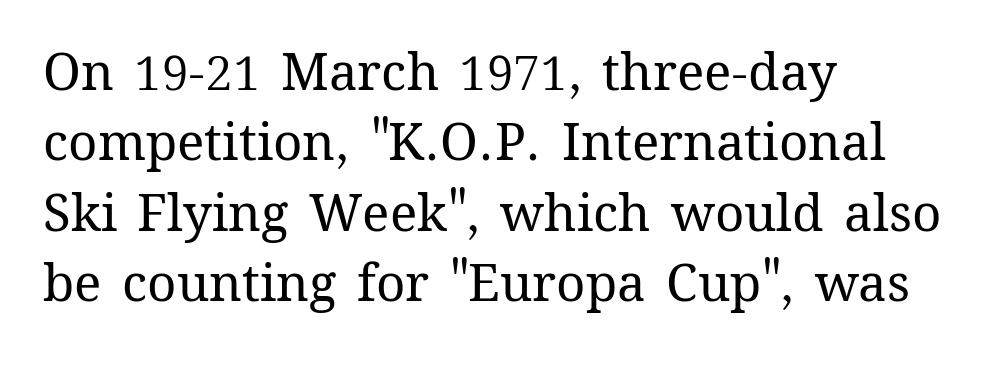
Q: Is the text bold? A: No.
Q: Is the text italic (slanted)? A: No, it is upright.
Q: Is the text underlined? A: No.
Q: How is the paragraph aligned? A: Left-aligned.
Q: Is the spacing between letters normal or unusually wide? A: Normal.
Q: Is the spacing between lines tight, normal or loose? A: Normal.
Q: Width (condensed, normal, or wide)? A: Normal.
Q: Stroke contrast? A: Medium.
Q: x-height? A: Medium.
Q: Monospaced? A: No.
